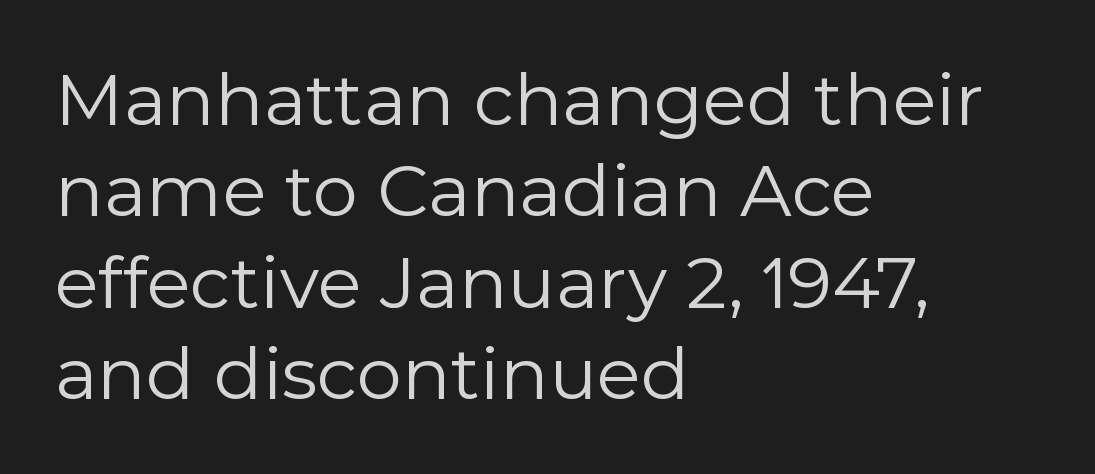
The image shows 72 px regular-weight sans-serif type, upright; set left-aligned, normal line spacing (1.27x), normal letter spacing, not underlined; a medium x-height.
